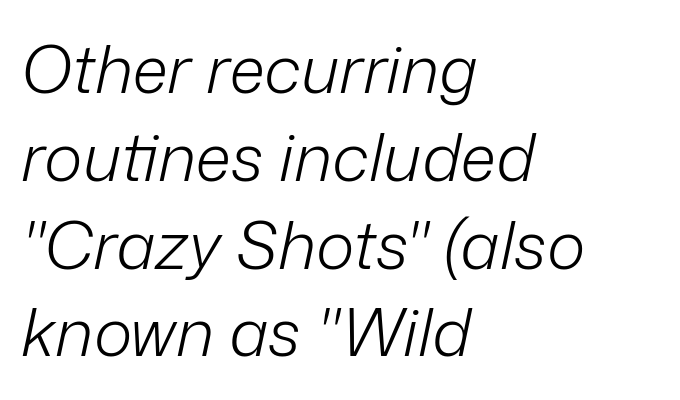
The image shows 66 px light type, italic (leaning right); set left-aligned, normal line spacing (1.33x), normal letter spacing, not underlined; low stroke contrast and a medium x-height.
